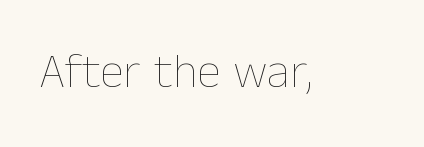
The image shows 48 px thin type, upright; set normal letter spacing, not underlined; low stroke contrast and a medium x-height.
